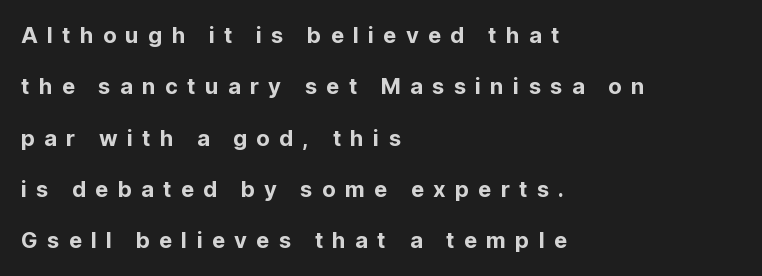
The image shows 22 px text type, upright; set left-aligned, loose line spacing (2.33x), unusually wide letter spacing (+0.42 em), not underlined.
